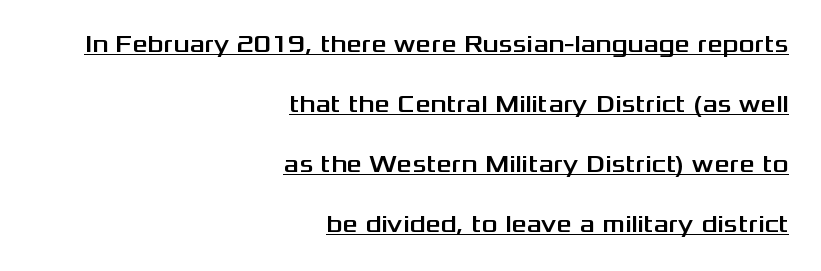
{"italic": "no", "underline": "yes", "align": "right", "line_spacing": "loose", "line_spacing_ratio": 2.5, "letter_spacing": "normal", "letter_spacing_em": 0.0, "glyph_px": 24}
